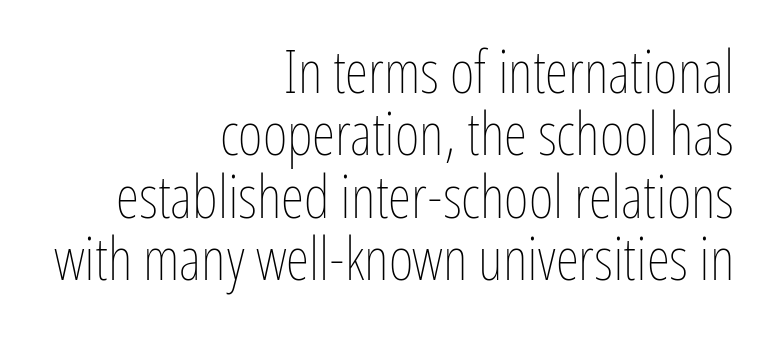
The image shows 60 px thin, condensed type, upright; set right-aligned, tight line spacing (1.04x), normal letter spacing, not underlined; low stroke contrast and a medium x-height.
